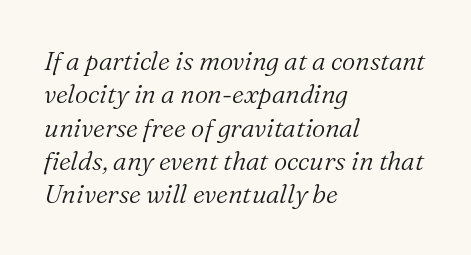
The image shows 26 px text type, italic (leaning right); set left-aligned, normal line spacing (1.28x), normal letter spacing, not underlined.
